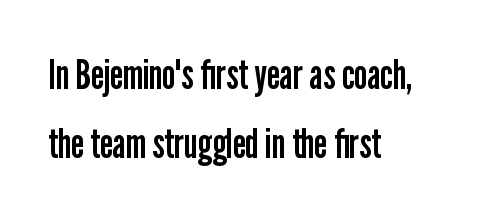
Spacing verdict: proportional, widths tailored to each character. Alignment: flush left. How are the letters spaced? Ordinarily, with no added tracking. Unlike italic type, these characters show no tilt at all. The face looks like a standard text weight, possibly lighter. Look at the bottom of the vertical strokes: they stop flat, with no serifs.
